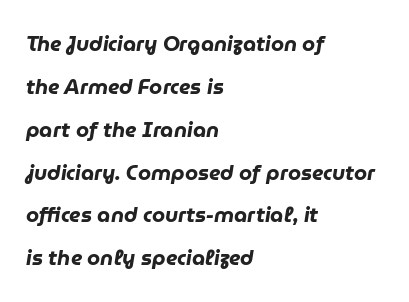
{"italic": "yes", "lean": "right", "slant_degrees": 9, "bold": "yes", "underline": "no", "align": "left", "line_spacing": "loose", "line_spacing_ratio": 2.04, "letter_spacing": "normal", "letter_spacing_em": 0.0, "glyph_px": 21}
